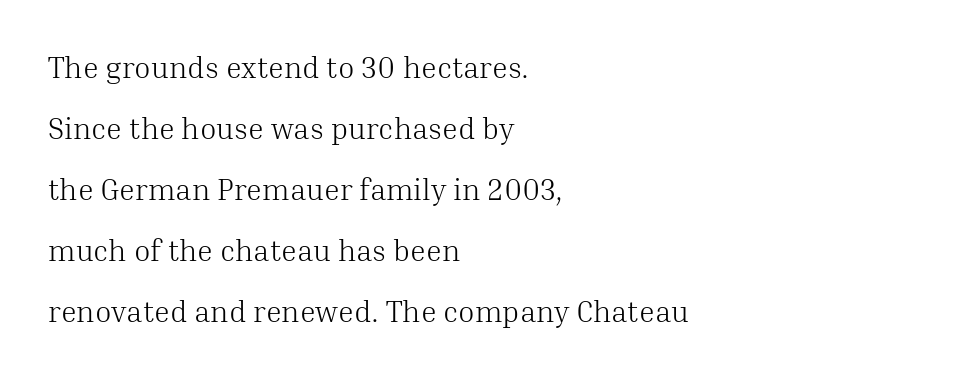
{"serif": "yes", "italic": "no", "bold": "no", "weight": "light", "width": "normal", "stroke_contrast": "medium", "x_height": "medium", "monospaced": "no", "underline": "no", "align": "left", "line_spacing": "loose", "line_spacing_ratio": 2.03, "letter_spacing": "normal", "letter_spacing_em": 0.0, "glyph_px": 30}
